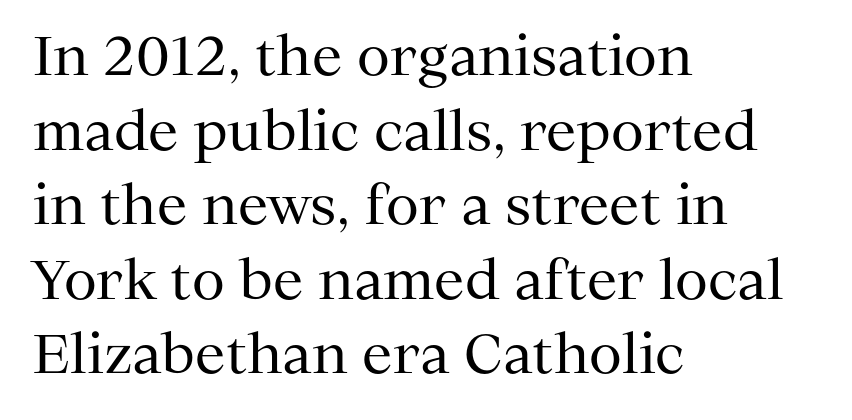
Q: Is the text bold? A: No.
Q: Is the text italic (slanted)? A: No, it is upright.
Q: Is the typeface a serif or a sans-serif typeface? A: Serif.
Q: Is the text underlined? A: No.
Q: How is the paragraph aligned? A: Left-aligned.
Q: Is the spacing between letters normal or unusually wide? A: Normal.
Q: Is the spacing between lines tight, normal or loose? A: Normal.
Q: Width (condensed, normal, or wide)? A: Normal.
Q: Stroke contrast? A: Medium.
Q: x-height? A: Medium.
Q: Monospaced? A: No.
